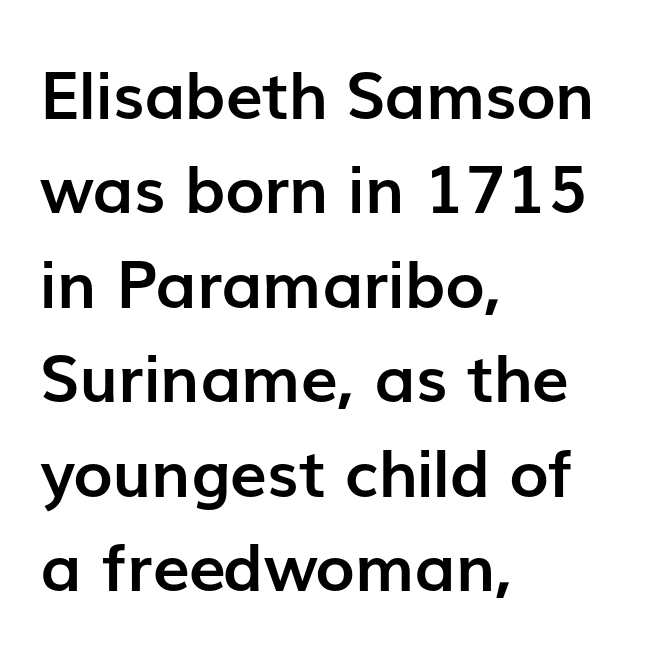
{"serif": "no", "italic": "no", "bold": "yes", "weight": "semibold", "width": "normal", "stroke_contrast": "low", "x_height": "medium", "monospaced": "no", "underline": "no", "align": "left", "line_spacing": "normal", "line_spacing_ratio": 1.43, "letter_spacing": "normal", "letter_spacing_em": 0.0, "glyph_px": 66}
